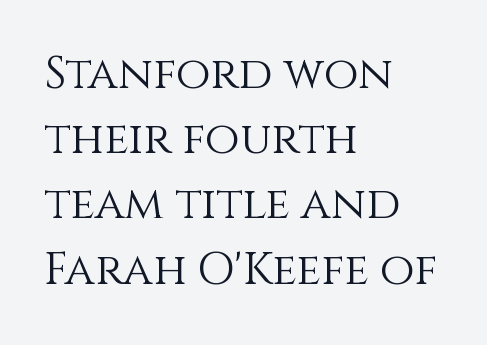
{"italic": "no", "bold": "no", "weight": "light", "width": "normal", "stroke_contrast": "medium", "x_height": "large", "monospaced": "no", "underline": "no", "align": "left", "line_spacing": "normal", "line_spacing_ratio": 1.45, "letter_spacing": "normal", "letter_spacing_em": 0.0, "glyph_px": 45}
